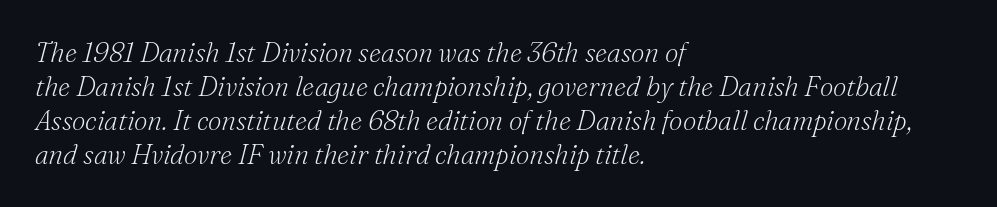
The image shows 27 px text type, italic (leaning right); set left-aligned, normal line spacing (1.26x), normal letter spacing, not underlined.
